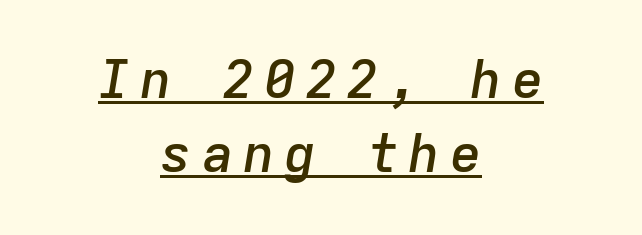
{"italic": "yes", "lean": "right", "slant_degrees": 9, "bold": "semi", "weight": "semibold", "width": "normal", "stroke_contrast": "low", "x_height": "medium", "monospaced": "yes", "underline": "yes", "align": "center", "line_spacing": "normal", "line_spacing_ratio": 1.4, "glyph_px": 53}
